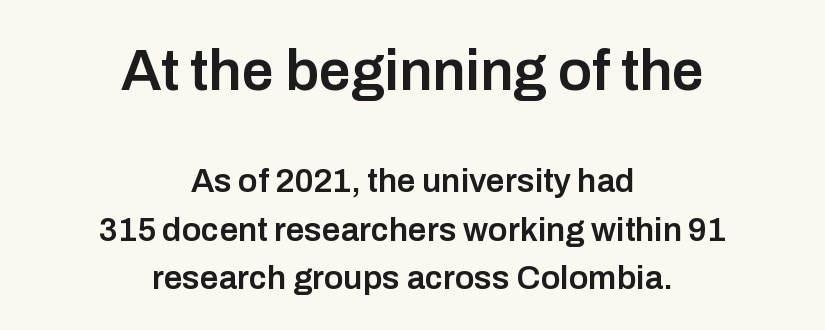
Q: Is the text bold? A: Semi-bold.
Q: Is the text italic (slanted)? A: No, it is upright.
Q: Is the typeface a serif or a sans-serif typeface? A: Sans-serif.
Q: Is the text underlined? A: No.
Q: How is the paragraph aligned? A: Centered.
Q: Is the spacing between letters normal or unusually wide? A: Normal.
Q: Is the spacing between lines tight, normal or loose? A: Normal.
Q: Which block of text is set in a larger size, the first (top) or the second (bottom)? A: The first (top) one.
Q: Width (condensed, normal, or wide)? A: Normal.
Q: Stroke contrast? A: Low.
Q: x-height? A: Medium.
Q: Monospaced? A: No.
